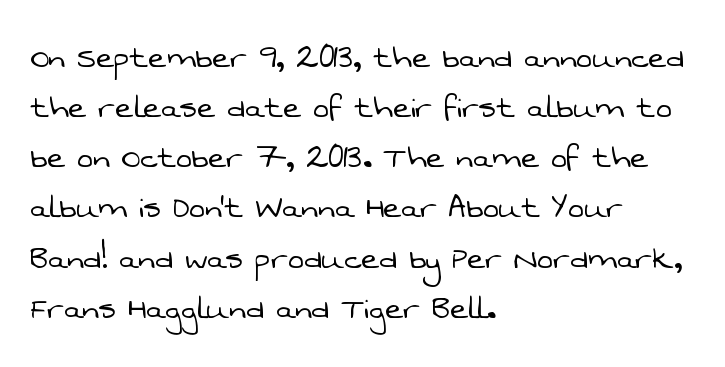
A sans-serif font was chosen for this passage. The words here are not underlined. Standard letterfit; no display-style spreading of the glyphs. Normally led — the rows are evenly, conventionally spaced.
